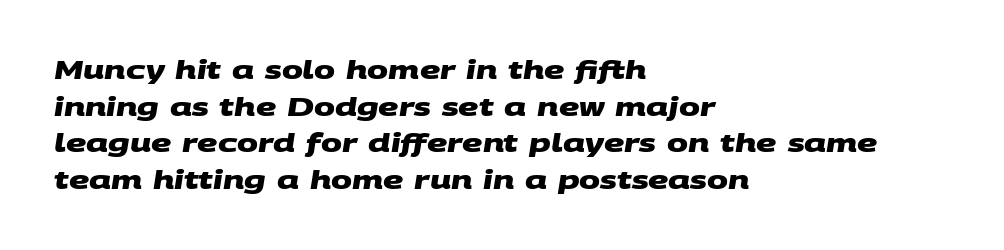
Q: Is the text bold? A: Yes.
Q: Is the text underlined? A: No.
Q: How is the paragraph aligned? A: Left-aligned.
Q: Is the spacing between letters normal or unusually wide? A: Normal.
Q: Is the spacing between lines tight, normal or loose? A: Normal.
